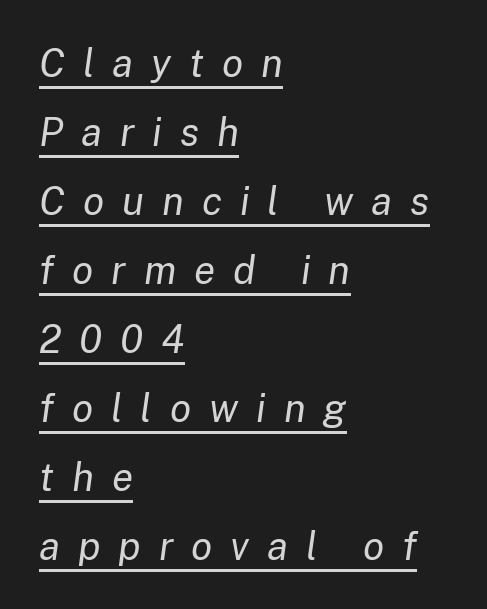
Q: Is the text bold? A: No.
Q: Is the text italic (slanted)? A: Yes, it leans right by about 8 degrees.
Q: Is the text underlined? A: Yes.
Q: How is the paragraph aligned? A: Left-aligned.
Q: Is the spacing between letters normal or unusually wide? A: Unusually wide.
Q: Width (condensed, normal, or wide)? A: Normal.
Q: Stroke contrast? A: Low.
Q: x-height? A: Medium.
Q: Monospaced? A: No.
